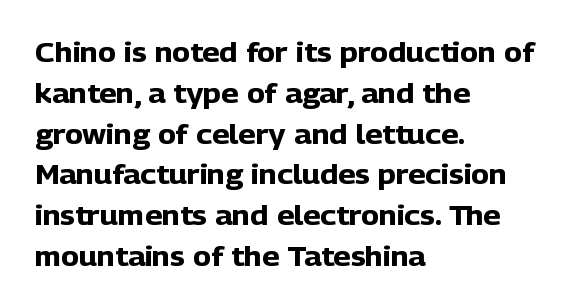
The image shows 27 px bold type, upright; set left-aligned, normal line spacing (1.51x), normal letter spacing, not underlined.
